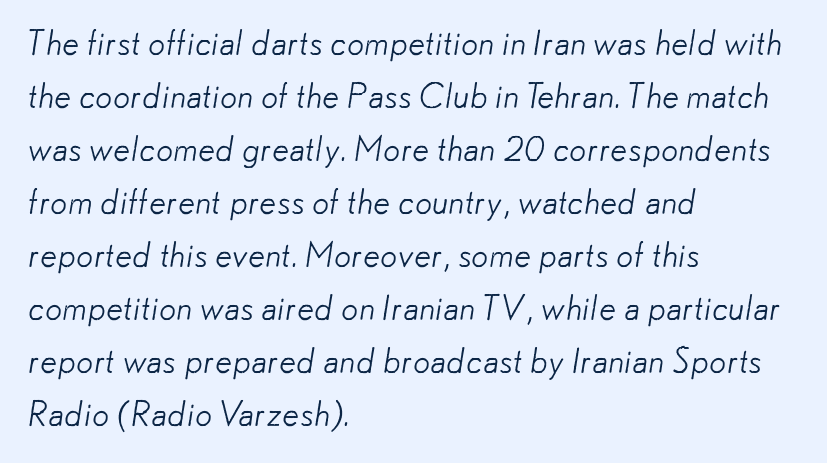
Q: Is the text bold? A: No.
Q: Is the typeface a serif or a sans-serif typeface? A: Sans-serif.
Q: Is the text underlined? A: No.
Q: How is the paragraph aligned? A: Left-aligned.
Q: Is the spacing between letters normal or unusually wide? A: Normal.
Q: Is the spacing between lines tight, normal or loose? A: Normal.
Q: Width (condensed, normal, or wide)? A: Normal.
Q: Stroke contrast? A: Low.
Q: x-height? A: Small.
Q: Monospaced? A: No.
